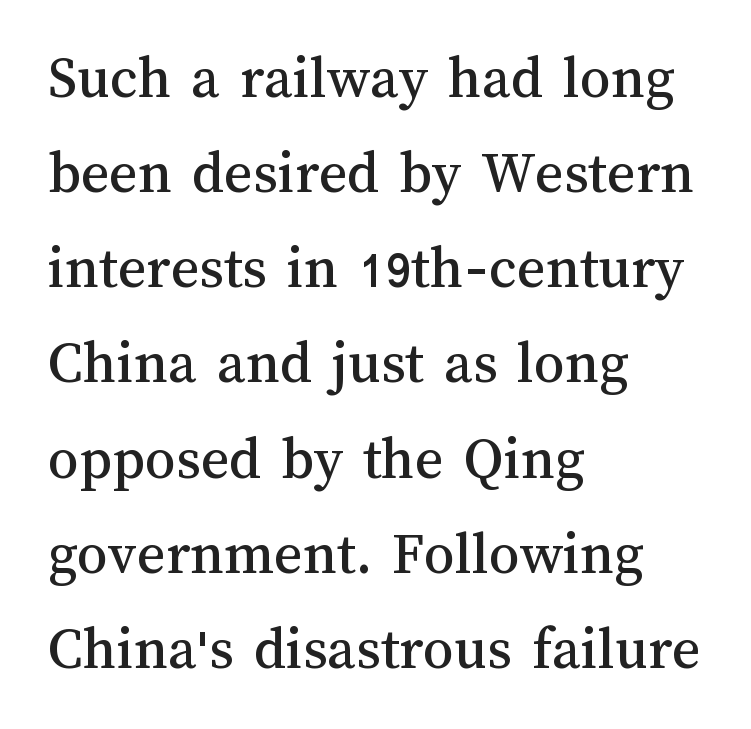
{"italic": "no", "width": "normal", "stroke_contrast": "medium", "x_height": "medium", "monospaced": "no", "underline": "no", "align": "left", "line_spacing": "normal", "line_spacing_ratio": 1.56, "letter_spacing": "normal", "letter_spacing_em": 0.0, "glyph_px": 61}
